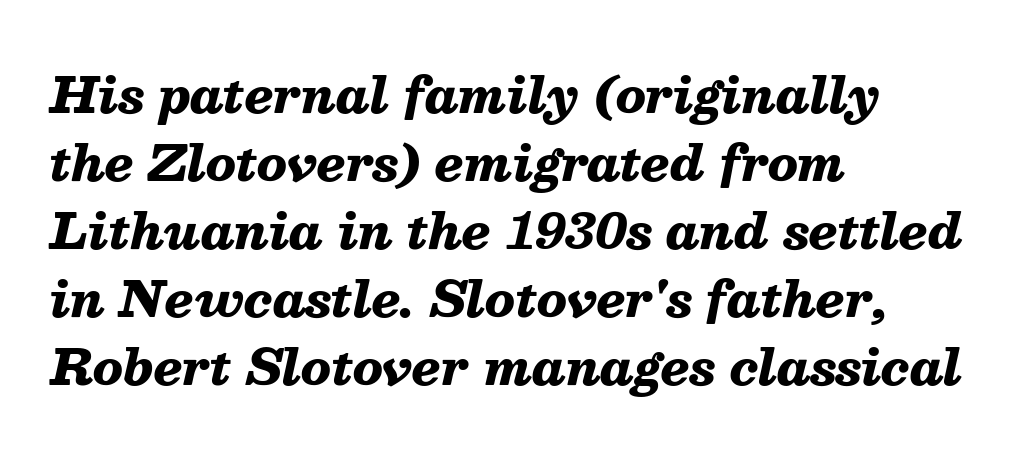
The rows are spaced the way most documents space them. A typesetter would call this proportional, since set widths differ per character. The letterforms sit shoulder to shoulder at normal distance. The paragraph has a hard left edge and a soft right edge. Clear beneath every line of the passage. The specimen reads as italic at a glance.
